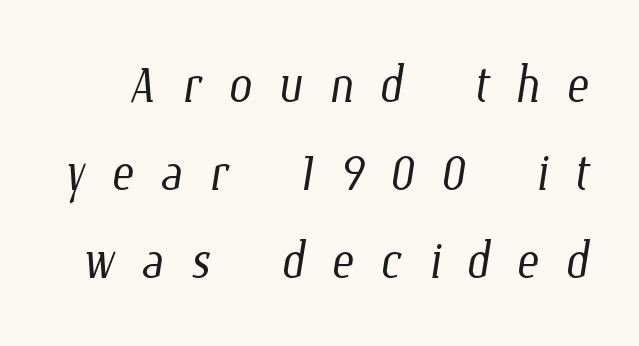
Varying glyph widths throughout — classic text-font behaviour. The foot of each line stays bare and open. The characters are drawn with everyday or finer stroke widths. The letters are spread apart with noticeably loose tracking. The vertical gap from one line to the next is medium.
